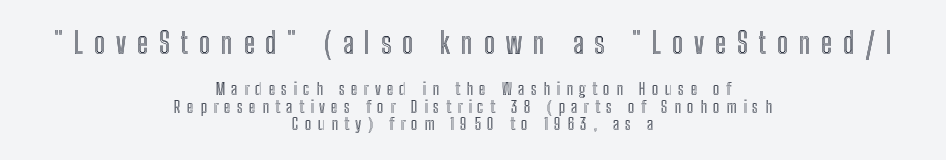
The image shows 29 px condensed type, upright; set centered, tight line spacing (1.03x), unusually wide letter spacing (+0.37 em), not underlined; the first (top) block is 1.71x larger; a medium x-height.
